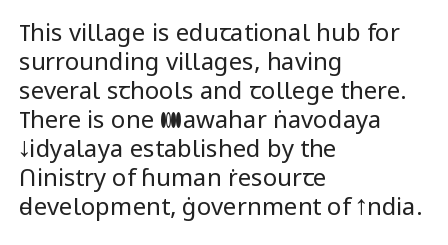
{"italic": "no", "bold": "no", "underline": "no", "align": "left", "line_spacing_ratio": 1.21, "letter_spacing": "normal", "letter_spacing_em": 0.0, "glyph_px": 24}
